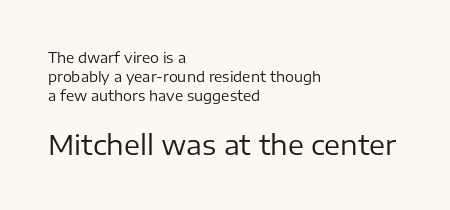
The image shows 27 px text type, upright; set left-aligned, normal line spacing (1.37x), normal letter spacing, not underlined; the second (bottom) block is 1.93x larger.
